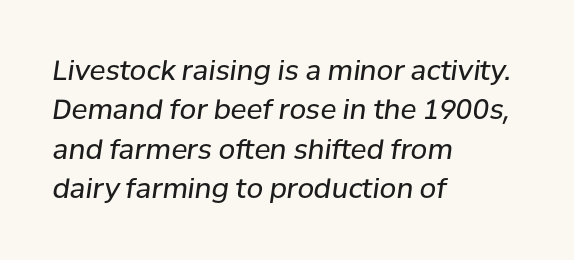
Slant detected: the letters are inclined. The rag falls on the right side of this text block. No chunkiness to these letters — they're not bold. Clear beneath every line of the passage. The line texture is even and compact thanks to regular tracking. Vertical spacing — default.
